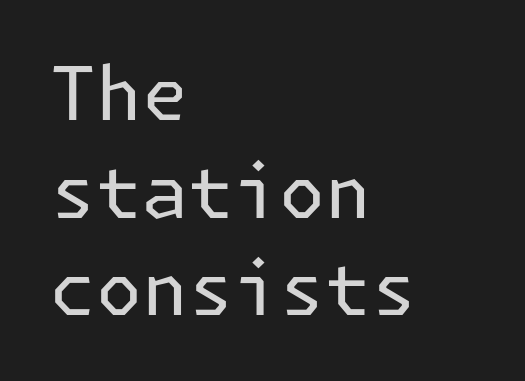
{"serif": "no", "italic": "no", "bold": "no", "weight": "regular", "width": "normal", "stroke_contrast": "low", "x_height": "medium", "underline": "no", "align": "left", "line_spacing": "normal", "line_spacing_ratio": 1.32, "letter_spacing": "normal", "letter_spacing_em": 0.0, "glyph_px": 74}
